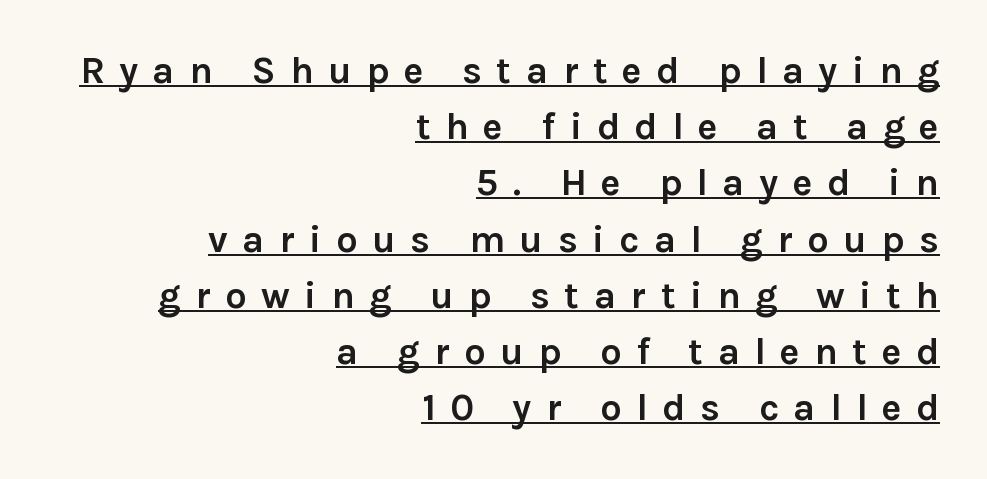
Q: Is the text bold? A: Yes.
Q: Is the text italic (slanted)? A: No, it is upright.
Q: Is the typeface a serif or a sans-serif typeface? A: Sans-serif.
Q: Is the text underlined? A: Yes.
Q: How is the paragraph aligned? A: Right-aligned.
Q: Is the spacing between letters normal or unusually wide? A: Unusually wide.
Q: Is the spacing between lines tight, normal or loose? A: Normal.
Q: Width (condensed, normal, or wide)? A: Normal.
Q: x-height? A: Medium.
Q: Monospaced? A: No.
